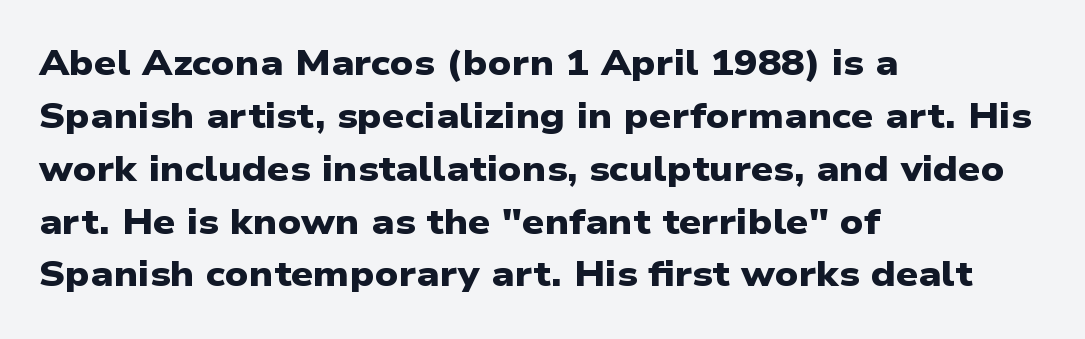
Caption: standard tracking, unaltered. Is the block centered? No — it sits flush against the left margin. The face used here is a sans, in the tradition of grotesques and geometrics. Leading matches the norm, producing a regular column.
